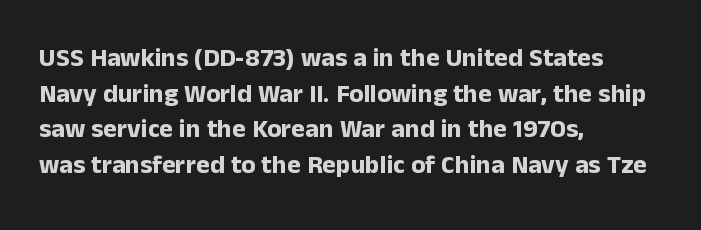
Descenders are the only things crossing below the line. Weight: bold. The tracking reads as untouched default to a designer's eye. A typesetter would mark this as roman, not italic.
